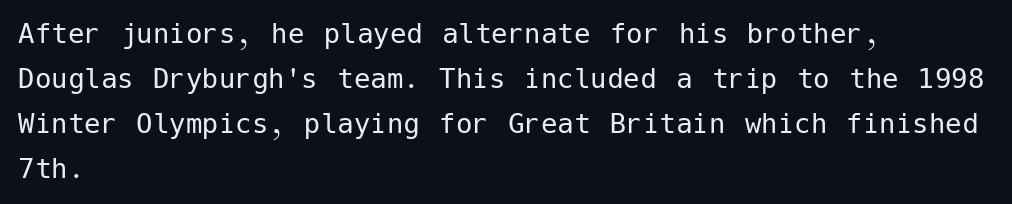
The font's upright variant was chosen for this text. The type is set solid horizontally, with unmodified tracking. Observe the absence of serifs on each vertical stroke in this sample. The typesetting does not lean heavy: it is not bold. Rule under the text: the space is simply empty.
